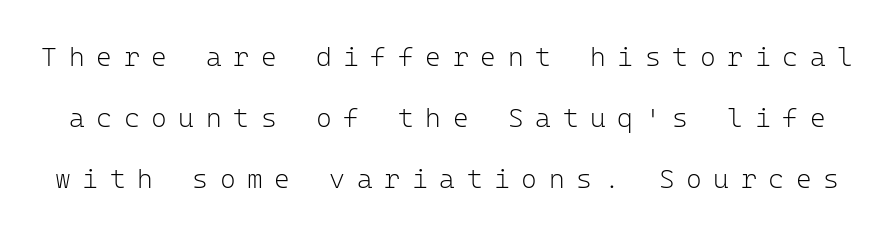
Anything drawn beneath the words? Only blank space. Posture: straight, roman, zero tilt. Leading is clearly above the norm, producing a sparse column. Look at the tracking — it's clearly loosened, letters drifting apart. These glyphs show unthickened strokes, regular width or finer.
